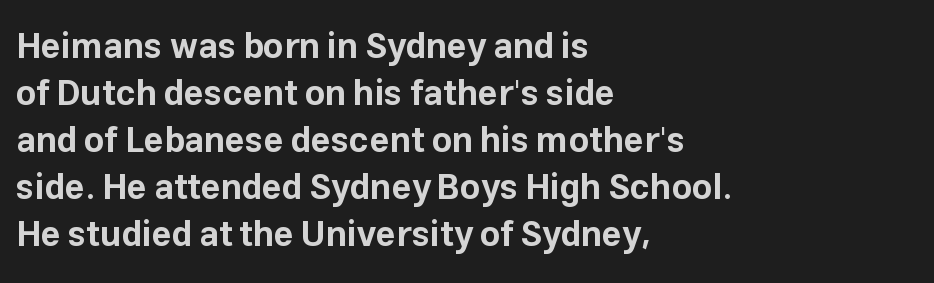
{"serif": "no", "italic": "no", "bold": "yes", "weight": "bold", "width": "normal", "stroke_contrast": "low", "x_height": "medium", "monospaced": "no", "underline": "no", "align": "left", "line_spacing": "normal", "line_spacing_ratio": 1.34, "letter_spacing": "normal", "letter_spacing_em": 0.0, "glyph_px": 35}
